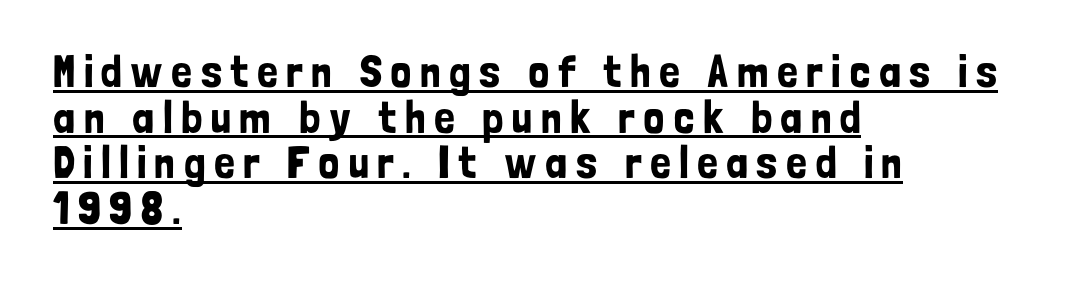
Q: Is the text italic (slanted)? A: No, it is upright.
Q: Is the typeface a serif or a sans-serif typeface? A: Sans-serif.
Q: Is the text underlined? A: Yes.
Q: How is the paragraph aligned? A: Left-aligned.
Q: Is the spacing between lines tight, normal or loose? A: Tight.
Q: Width (condensed, normal, or wide)? A: Condensed.
Q: Stroke contrast? A: Low.
Q: x-height? A: Medium.
Q: Monospaced? A: No.
